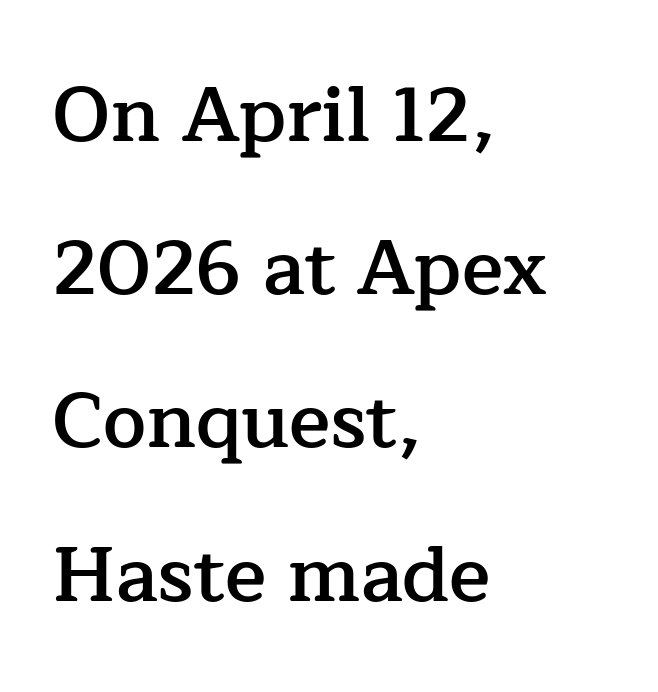
{"serif": "yes", "italic": "no", "bold": "semi", "weight": "semibold", "width": "normal", "stroke_contrast": "low", "x_height": "medium", "monospaced": "no", "underline": "no", "align": "left", "line_spacing": "loose", "line_spacing_ratio": 1.99, "letter_spacing": "normal", "letter_spacing_em": 0.0, "glyph_px": 77}
